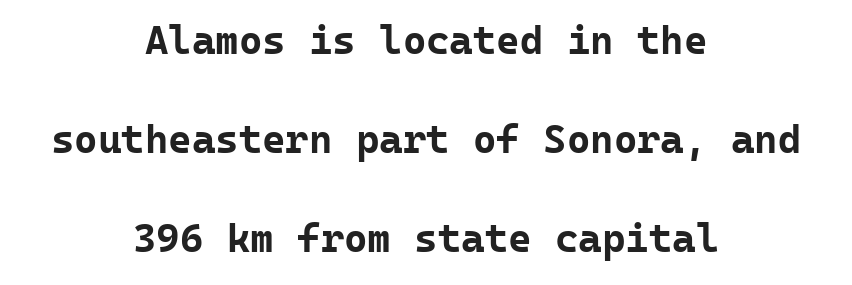
{"serif": "no", "italic": "no", "bold": "yes", "weight": "bold", "width": "normal", "stroke_contrast": "low", "x_height": "medium", "monospaced": "yes", "underline": "no", "align": "center", "line_spacing": "loose", "line_spacing_ratio": 2.47, "letter_spacing": "normal", "letter_spacing_em": 0.0, "glyph_px": 40}
